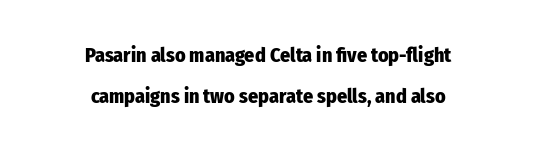
{"italic": "no", "bold": "yes", "underline": "no", "align": "center", "line_spacing": "loose", "line_spacing_ratio": 2.06, "letter_spacing": "normal", "letter_spacing_em": 0.0, "glyph_px": 20}
